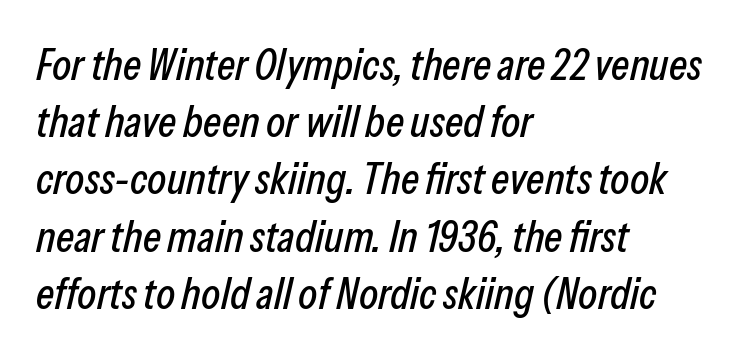
{"italic": "yes", "lean": "right", "slant_degrees": 13, "width": "condensed", "stroke_contrast": "low", "x_height": "medium", "monospaced": "no", "underline": "no", "align": "left", "line_spacing": "normal", "line_spacing_ratio": 1.3, "letter_spacing": "normal", "letter_spacing_em": 0.0, "glyph_px": 44}
